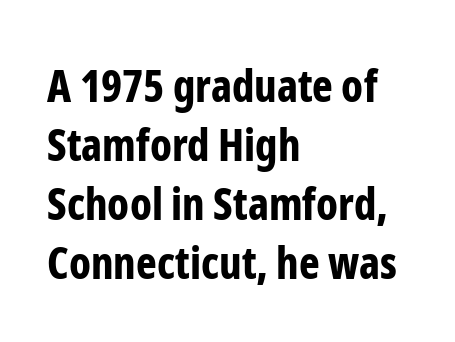
The image shows 44 px bold, condensed sans-serif type, upright; set left-aligned, normal line spacing (1.34x), normal letter spacing, not underlined; low stroke contrast and a medium x-height.
